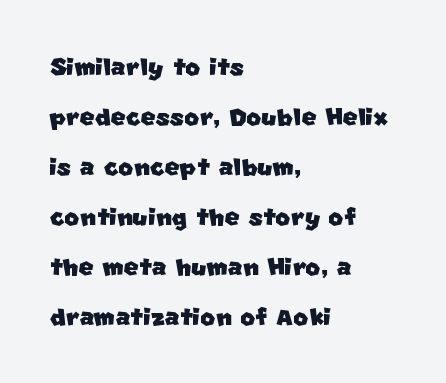
{"serif": "no", "width": "normal", "stroke_contrast": "low", "x_height": "large", "monospaced": "no", "underline": "no", "align": "left", "line_spacing": "normal", "line_spacing_ratio": 1.56, "letter_spacing": "normal", "letter_spacing_em": 0.0, "glyph_px": 32}
